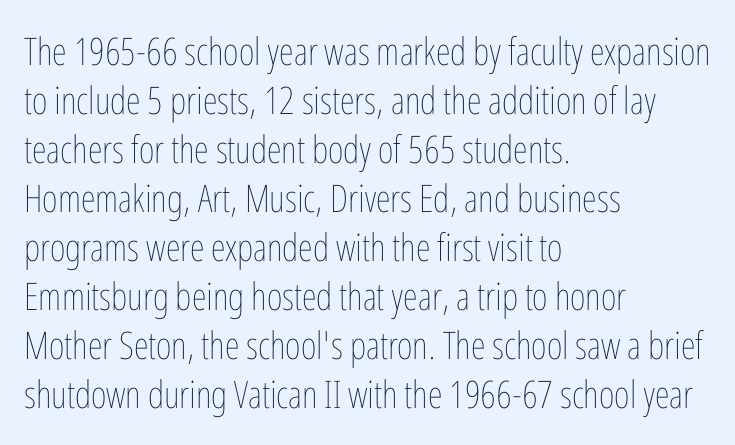
A typesetter would call this proportional, since set widths differ per character. Check under the words: just untouched page. A typesetter would call this zero additional tracking. Posture: straight, roman, zero tilt. The vertical gap from one line to the next is medium.
